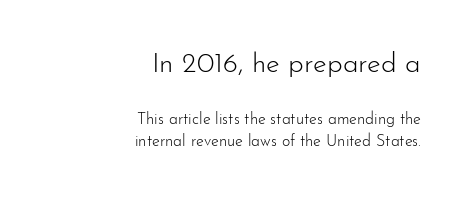
Q: Is the text bold? A: No.
Q: Is the text italic (slanted)? A: No, it is upright.
Q: Is the typeface a serif or a sans-serif typeface? A: Sans-serif.
Q: Is the text underlined? A: No.
Q: How is the paragraph aligned? A: Right-aligned.
Q: Is the spacing between letters normal or unusually wide? A: Normal.
Q: Is the spacing between lines tight, normal or loose? A: Normal.
Q: Which block of text is set in a larger size, the first (top) or the second (bottom)? A: The first (top) one.
Q: Width (condensed, normal, or wide)? A: Normal.
Q: Stroke contrast? A: Low.
Q: x-height? A: Small.
Q: Monospaced? A: No.
